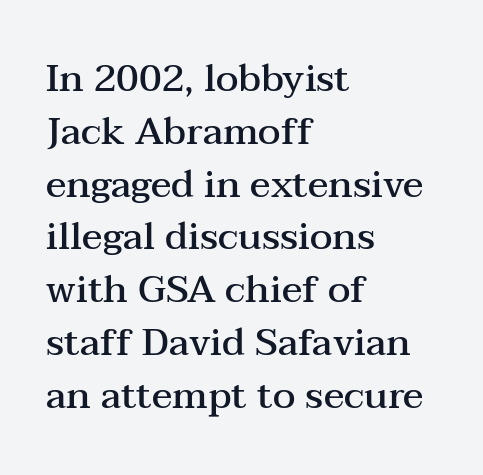
{"serif": "yes", "italic": "no", "bold": "semi", "weight": "semibold", "width": "wide", "stroke_contrast": "medium", "x_height": "medium", "monospaced": "no", "underline": "no", "align": "left", "line_spacing": "normal", "line_spacing_ratio": 1.39, "letter_spacing": "normal", "letter_spacing_em": 0.0, "glyph_px": 38}
